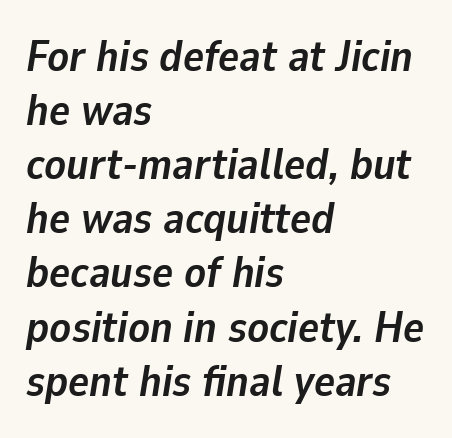
Q: Is the text bold? A: Yes.
Q: Is the text italic (slanted)? A: Yes, it leans right by about 9 degrees.
Q: Is the text underlined? A: No.
Q: How is the paragraph aligned? A: Left-aligned.
Q: Is the spacing between letters normal or unusually wide? A: Normal.
Q: Width (condensed, normal, or wide)? A: Normal.
Q: Stroke contrast? A: Low.
Q: x-height? A: Medium.
Q: Monospaced? A: No.
